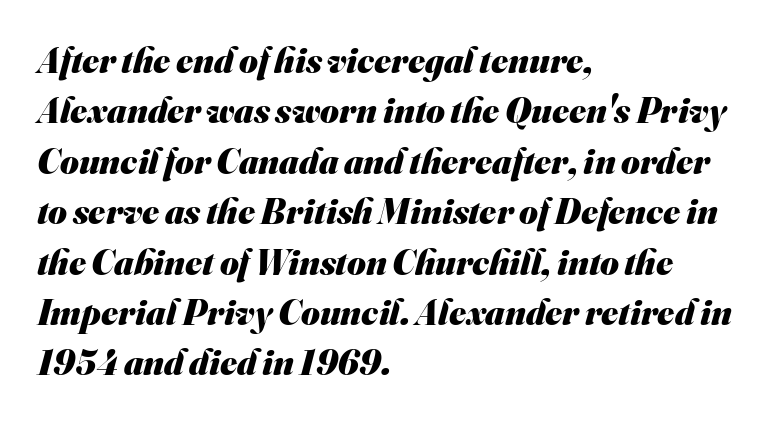
Does the weight exceed regular? Yes, all the way to bold. Compared with typical paragraphs, the rows here are spaced about the same. Clear beneath every line of the passage. Spacing verdict: proportional, widths tailored to each character. Line beginnings align vertically; line endings do not. Look at the tracking — it's just the regular setting, nothing added.
